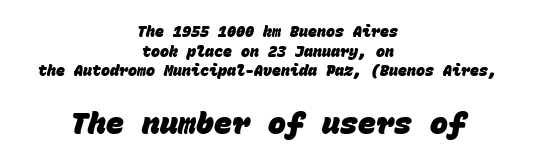
Line spacing here is normal. These lines are rendered in a fixed-pitch font. Alignment: centered. Set as a true bold cut, around the 700 mark. Glance below the letters and you will spot only blank space.
